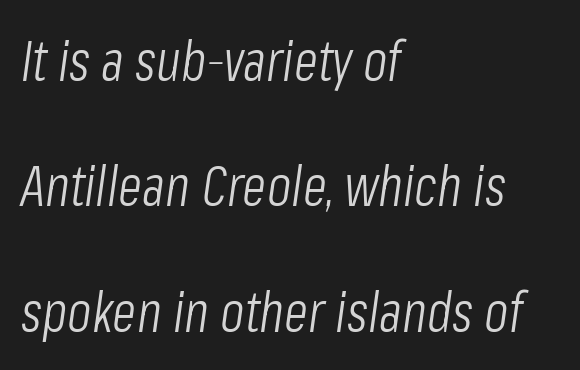
Q: Is the text bold? A: No.
Q: Is the text italic (slanted)? A: Yes, it leans right by about 8 degrees.
Q: Is the text underlined? A: No.
Q: How is the paragraph aligned? A: Left-aligned.
Q: Is the spacing between letters normal or unusually wide? A: Normal.
Q: Is the spacing between lines tight, normal or loose? A: Loose.
Q: Width (condensed, normal, or wide)? A: Condensed.
Q: Stroke contrast? A: Low.
Q: x-height? A: Medium.
Q: Monospaced? A: No.
